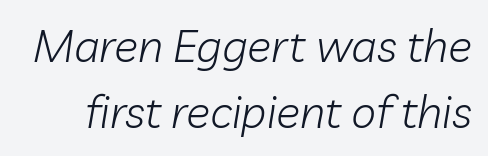
Q: Is the text bold? A: No.
Q: Is the text italic (slanted)? A: Yes, it leans right by about 10 degrees.
Q: Is the text underlined? A: No.
Q: Is the spacing between letters normal or unusually wide? A: Normal.
Q: Is the spacing between lines tight, normal or loose? A: Normal.
Q: Width (condensed, normal, or wide)? A: Normal.
Q: Stroke contrast? A: Low.
Q: x-height? A: Medium.
Q: Monospaced? A: No.
